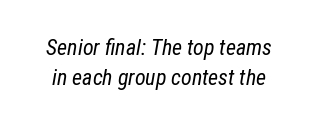
{"italic": "yes", "lean": "right", "slant_degrees": 12, "bold": "no", "underline": "no", "line_spacing": "normal", "line_spacing_ratio": 1.37, "letter_spacing": "normal", "letter_spacing_em": 0.0, "glyph_px": 22}
